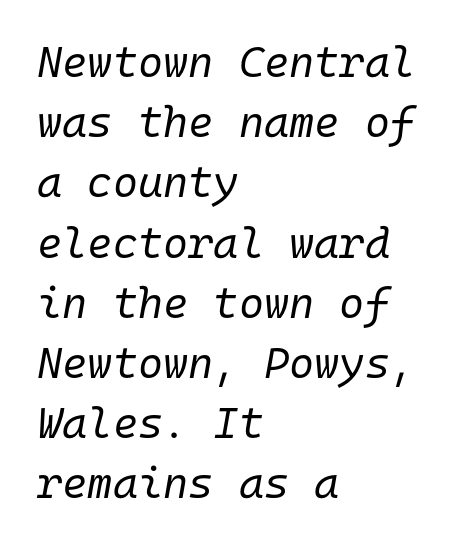
Q: Is the text bold? A: No.
Q: Is the text italic (slanted)? A: Yes, it leans right by about 10 degrees.
Q: Is the text underlined? A: No.
Q: How is the paragraph aligned? A: Left-aligned.
Q: Is the spacing between letters normal or unusually wide? A: Normal.
Q: Is the spacing between lines tight, normal or loose? A: Normal.
Q: Width (condensed, normal, or wide)? A: Normal.
Q: Stroke contrast? A: Low.
Q: x-height? A: Medium.
Q: Monospaced? A: Yes.
